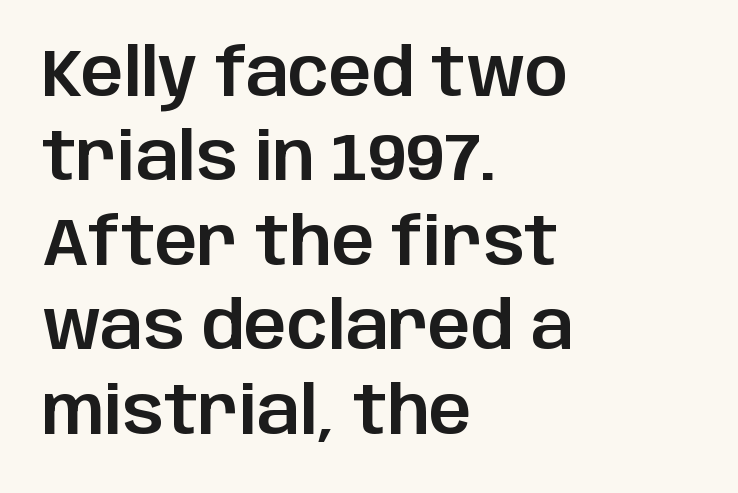
The image shows 67 px sans-serif type, upright; set left-aligned, normal line spacing (1.26x), normal letter spacing, not underlined; low stroke contrast and a large x-height.
